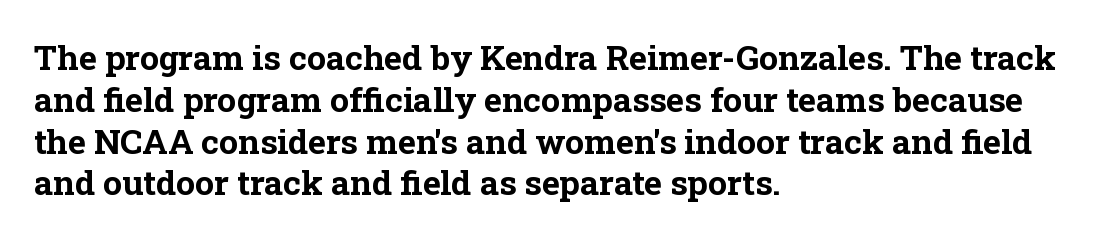
Q: Is the text bold? A: Yes.
Q: Is the text italic (slanted)? A: No, it is upright.
Q: Is the typeface a serif or a sans-serif typeface? A: Serif.
Q: Is the text underlined? A: No.
Q: How is the paragraph aligned? A: Left-aligned.
Q: Is the spacing between letters normal or unusually wide? A: Normal.
Q: Width (condensed, normal, or wide)? A: Normal.
Q: Stroke contrast? A: Low.
Q: x-height? A: Medium.
Q: Monospaced? A: No.
